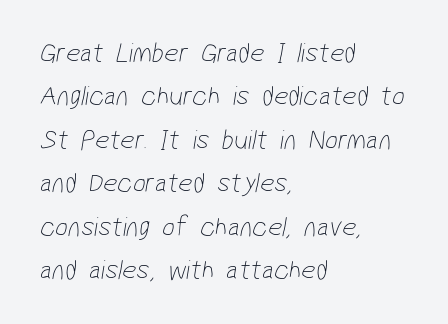
The image shows 28 px thin, condensed sans-serif type; set left-aligned, normal line spacing (1.55x), normal letter spacing, not underlined; low stroke contrast and a medium x-height.
